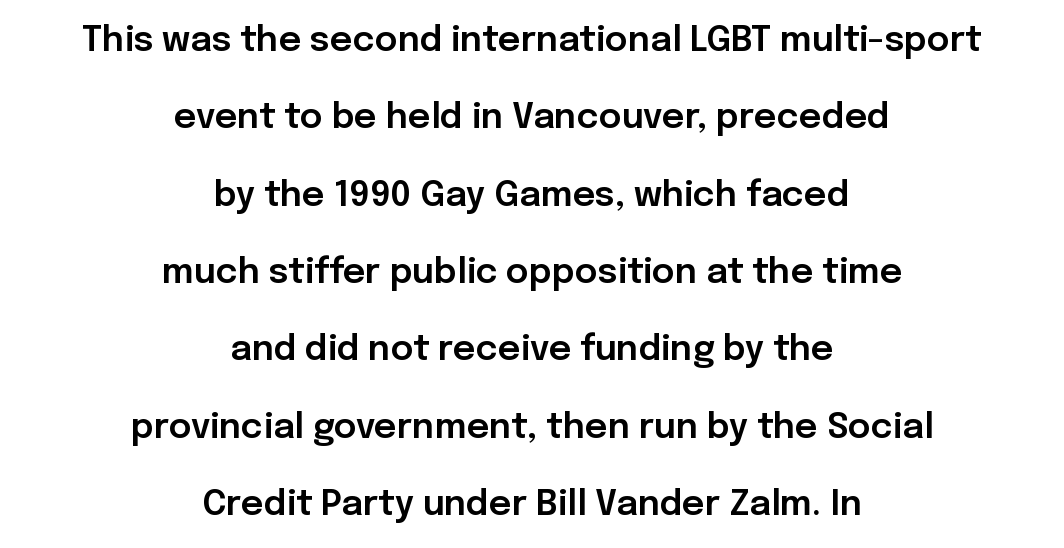
Q: Is the text italic (slanted)? A: No, it is upright.
Q: Is the typeface a serif or a sans-serif typeface? A: Sans-serif.
Q: Is the text underlined? A: No.
Q: How is the paragraph aligned? A: Centered.
Q: Is the spacing between letters normal or unusually wide? A: Normal.
Q: Is the spacing between lines tight, normal or loose? A: Loose.
Q: Width (condensed, normal, or wide)? A: Normal.
Q: Stroke contrast? A: Low.
Q: x-height? A: Medium.
Q: Monospaced? A: No.
